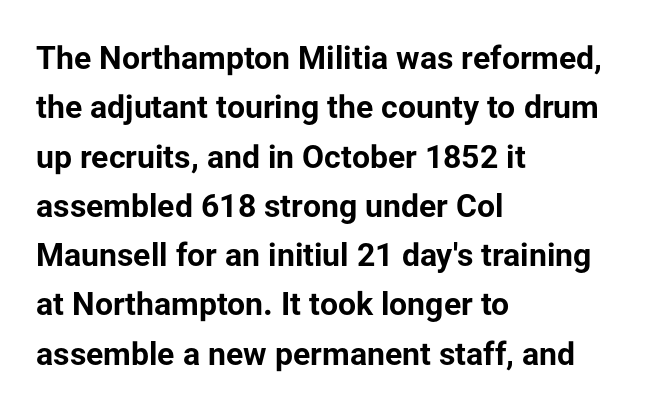
The baseline area is clear. The passage shown is typed in a proportional face where columns would drift. Italic: no, the glyphs are upright roman. These words are printed bold, with thick strokes throughout. This sample keeps an unexceptional amount of space between lines.
